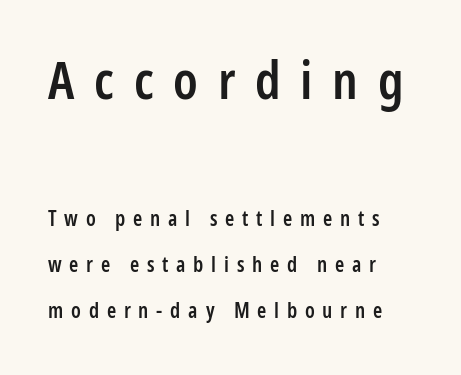
{"serif": "no", "italic": "no", "bold": "semi", "weight": "semibold", "width": "condensed", "stroke_contrast": "low", "x_height": "medium", "monospaced": "no", "underline": "no", "align": "left", "line_spacing": "loose", "line_spacing_ratio": 2.17, "letter_spacing": "wide", "letter_spacing_em": 0.37, "larger_block": "first", "size_ratio": 2.52, "glyph_px": 53}
